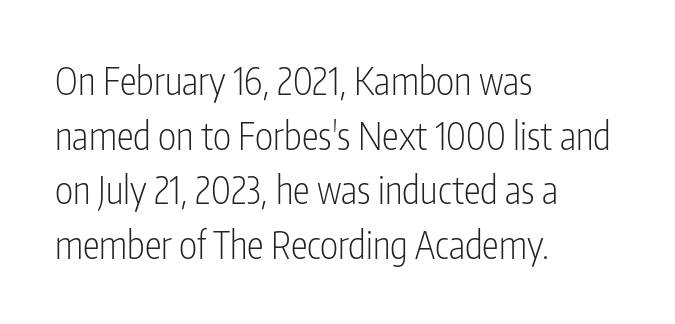
The image shows 38 px light, condensed sans-serif type, upright; set left-aligned, normal line spacing (1.44x), normal letter spacing, not underlined; low stroke contrast and a medium x-height.
